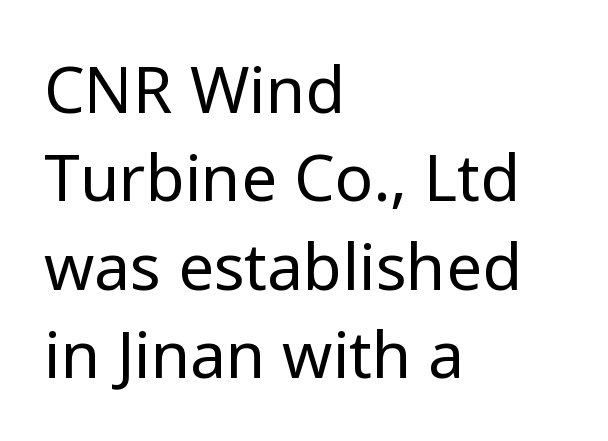
{"serif": "no", "italic": "no", "bold": "no", "weight": "regular", "width": "normal", "stroke_contrast": "low", "x_height": "medium", "monospaced": "no", "underline": "no", "align": "left", "line_spacing": "normal", "line_spacing_ratio": 1.38, "letter_spacing": "normal", "letter_spacing_em": 0.0, "glyph_px": 64}
